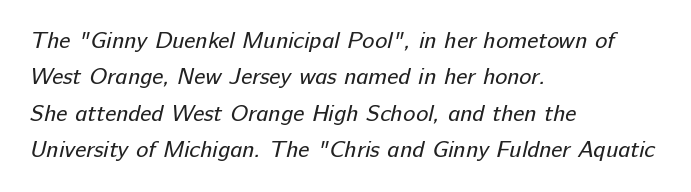
The image shows 23 px text type; set left-aligned, normal line spacing (1.58x), normal letter spacing, not underlined.
